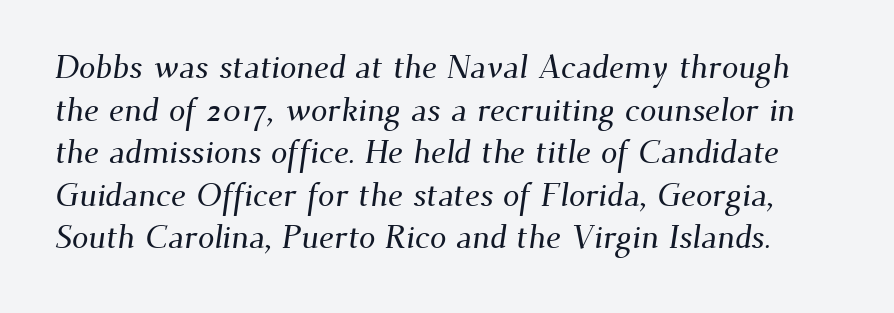
The image shows 33 px serif type; set normal line spacing (1.29x), normal letter spacing, not underlined; medium stroke contrast and a small x-height.
